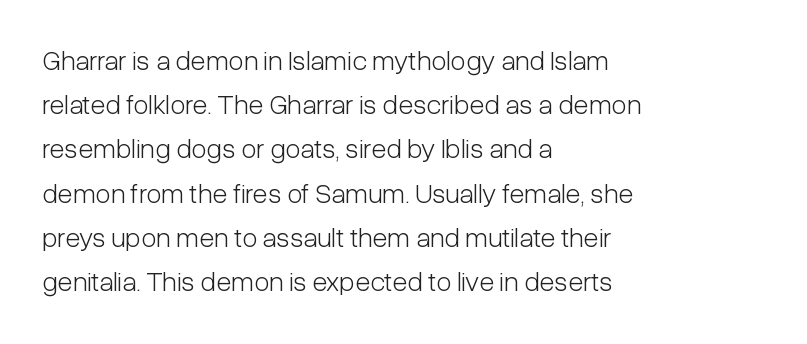
The image shows 28 px light, condensed sans-serif type, upright; set left-aligned, normal line spacing (1.58x), normal letter spacing, not underlined; low stroke contrast and a medium x-height.
